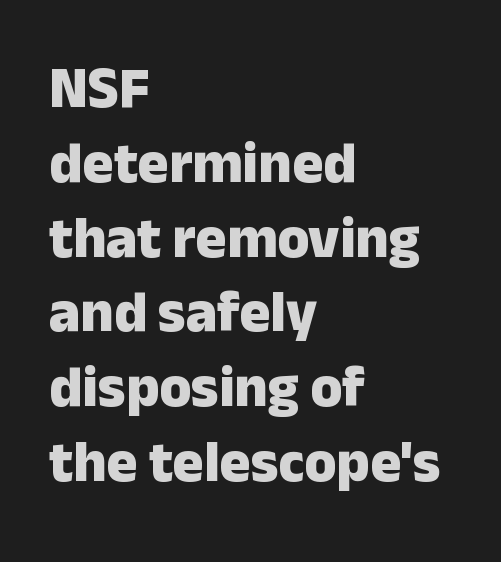
{"serif": "no", "italic": "no", "bold": "yes", "weight": "heavy", "width": "normal", "stroke_contrast": "low", "x_height": "medium", "monospaced": "no", "underline": "no", "align": "left", "line_spacing": "normal", "line_spacing_ratio": 1.29, "letter_spacing": "normal", "letter_spacing_em": 0.0, "glyph_px": 58}
